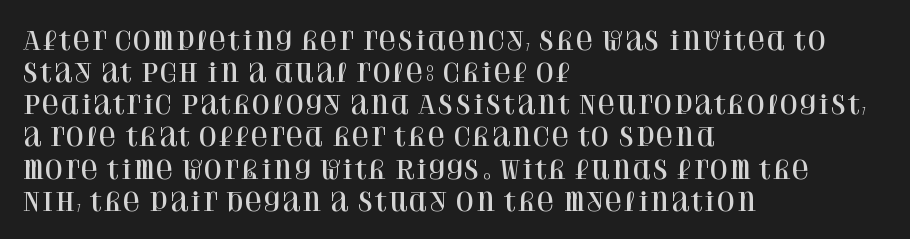
Just letters on the line, the space beneath them empty. Honestly, the row spacing looks completely unremarkable. No italicization has been applied; the sample stays upright. Teacher's note: observe the even left margin — that is flush-left alignment. Glyph-to-glyph distance matches everyday printed text.
